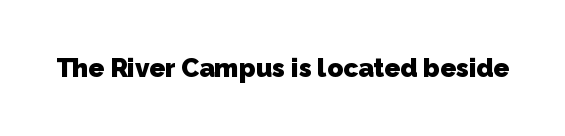
{"bold": "yes", "underline": "no", "letter_spacing": "normal", "letter_spacing_em": 0.0, "glyph_px": 26}
